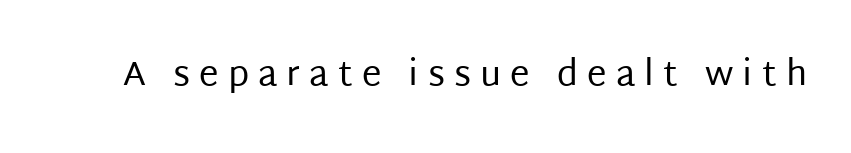
Q: Is the text bold? A: No.
Q: Is the text italic (slanted)? A: No, it is upright.
Q: Is the typeface a serif or a sans-serif typeface? A: Sans-serif.
Q: Is the text underlined? A: No.
Q: Is the spacing between letters normal or unusually wide? A: Unusually wide.
Q: Width (condensed, normal, or wide)? A: Normal.
Q: Stroke contrast? A: Low.
Q: x-height? A: Large.
Q: Monospaced? A: No.
